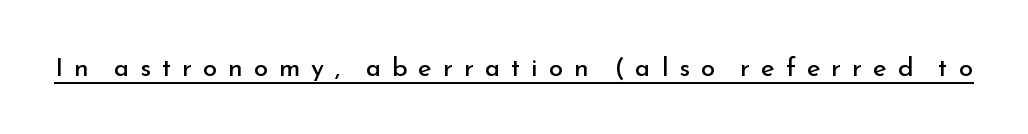
Style check: upright. Is the type heavy? It reads as light-to-regular instead. Words appear elongated and porous because spacing is wide. These characters rest on top of a visible drawn line.
